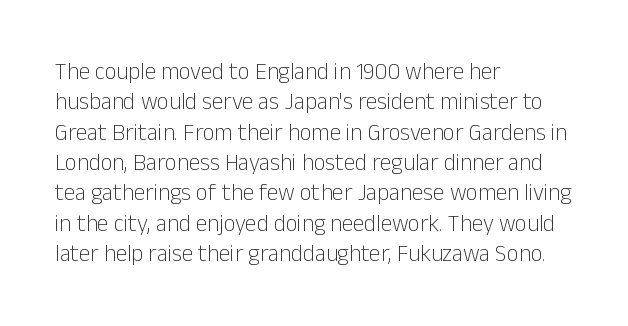
{"italic": "no", "bold": "no", "underline": "no", "align": "left", "line_spacing": "normal", "line_spacing_ratio": 1.32, "letter_spacing": "normal", "letter_spacing_em": 0.0, "glyph_px": 23}
